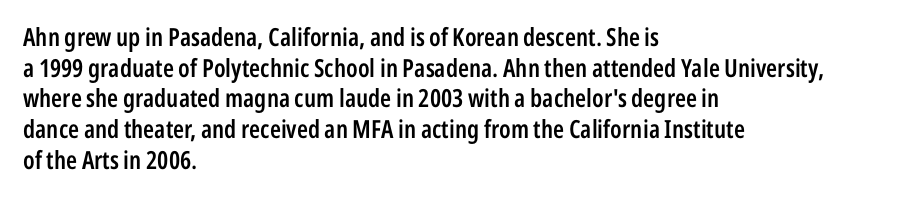
The text block is weighted toward the left margin, trailing off unevenly rightward. What weight is shown? A semibold, between regular and bold. Look at the tracking — it's just the regular setting, nothing added. Quick note: not italic, upright. A bare baseline throughout the passage.
